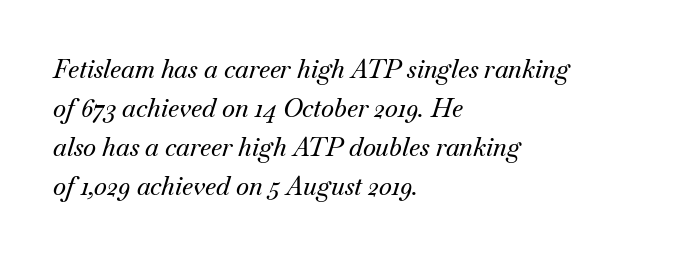
{"italic": "yes", "lean": "right", "slant_degrees": 18, "underline": "no", "align": "left", "line_spacing": "normal", "line_spacing_ratio": 1.56, "letter_spacing": "normal", "letter_spacing_em": 0.0, "glyph_px": 25}
